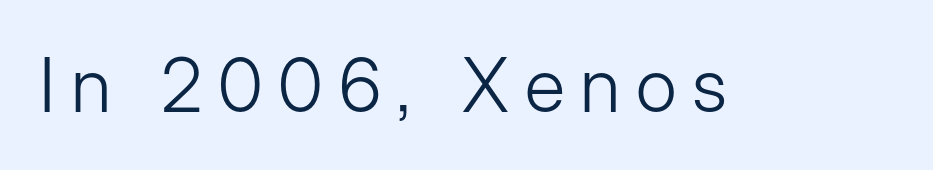
The image shows 75 px light sans-serif type, upright; set unusually wide letter spacing (+0.21 em), not underlined; low stroke contrast and a medium x-height.
